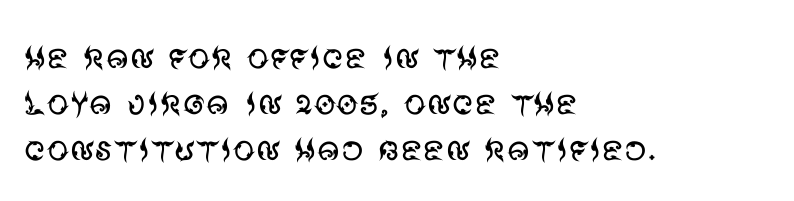
{"serif": "no", "italic": "no", "bold": "no", "weight": "regular", "width": "normal", "stroke_contrast": "medium", "x_height": "large", "monospaced": "no", "underline": "no", "align": "left", "line_spacing": "tight", "line_spacing_ratio": 1.05, "letter_spacing": "normal", "letter_spacing_em": 0.0, "glyph_px": 44}
